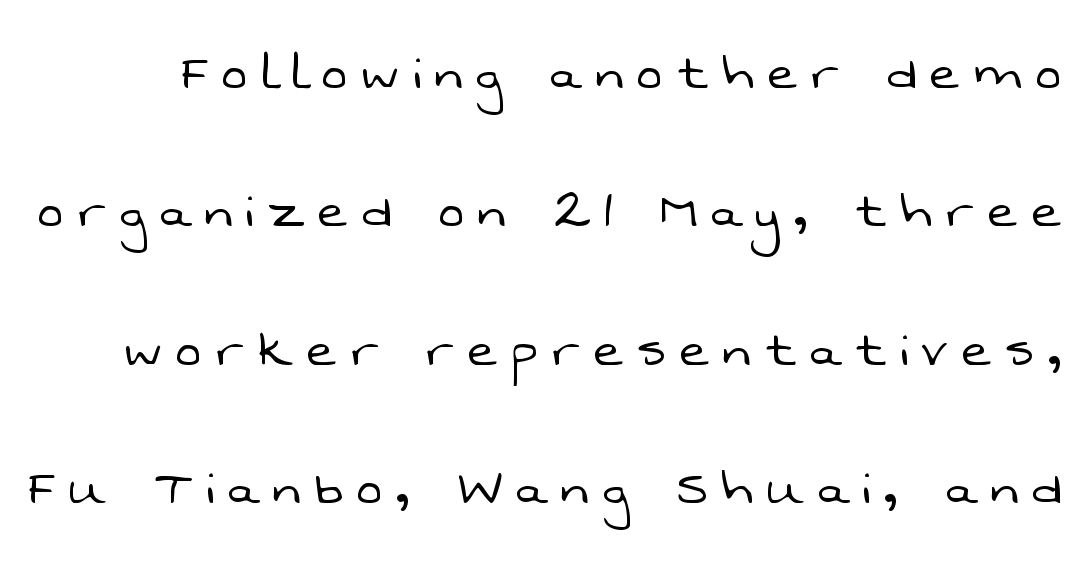
Regarding leading, the lines here are spaced well apart. Compared with typical body copy, the letter spacing here is much looser. The strip under each line holds only bare page. Is the stroke heavy? The answer is a plain regular-or-lighter.
